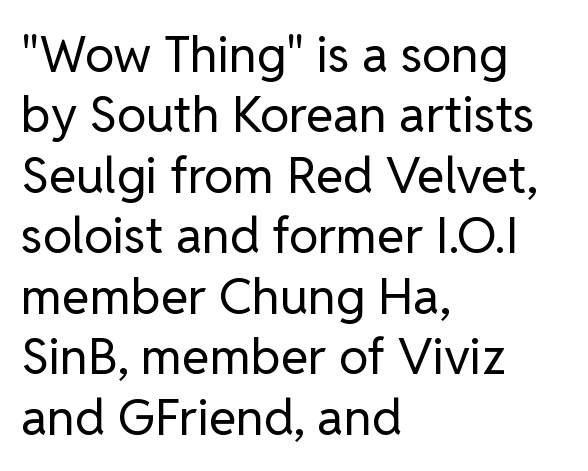
{"serif": "no", "italic": "no", "bold": "no", "weight": "regular", "width": "normal", "stroke_contrast": "low", "x_height": "medium", "monospaced": "no", "underline": "no", "align": "left", "line_spacing_ratio": 1.21, "letter_spacing": "normal", "letter_spacing_em": 0.0, "glyph_px": 50}
